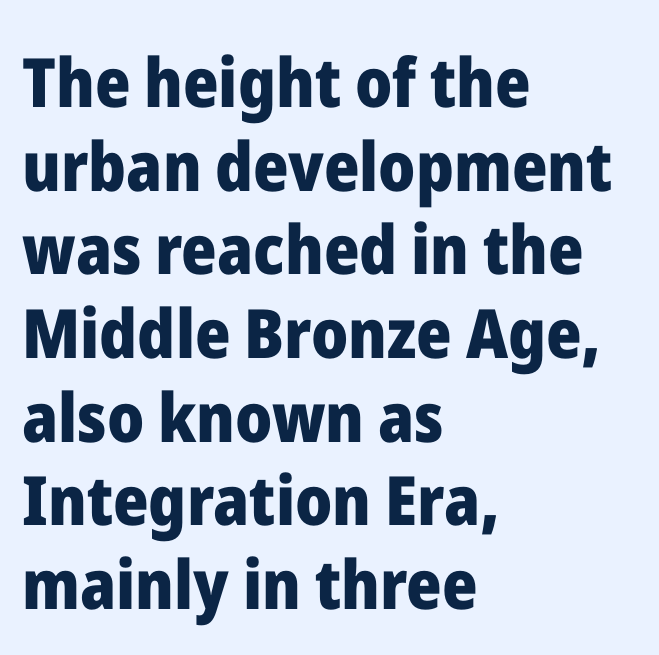
Q: Is the text bold? A: Yes.
Q: Is the text italic (slanted)? A: No, it is upright.
Q: Is the typeface a serif or a sans-serif typeface? A: Sans-serif.
Q: Is the text underlined? A: No.
Q: How is the paragraph aligned? A: Left-aligned.
Q: Is the spacing between letters normal or unusually wide? A: Normal.
Q: Width (condensed, normal, or wide)? A: Normal.
Q: Stroke contrast? A: Low.
Q: x-height? A: Medium.
Q: Monospaced? A: No.
